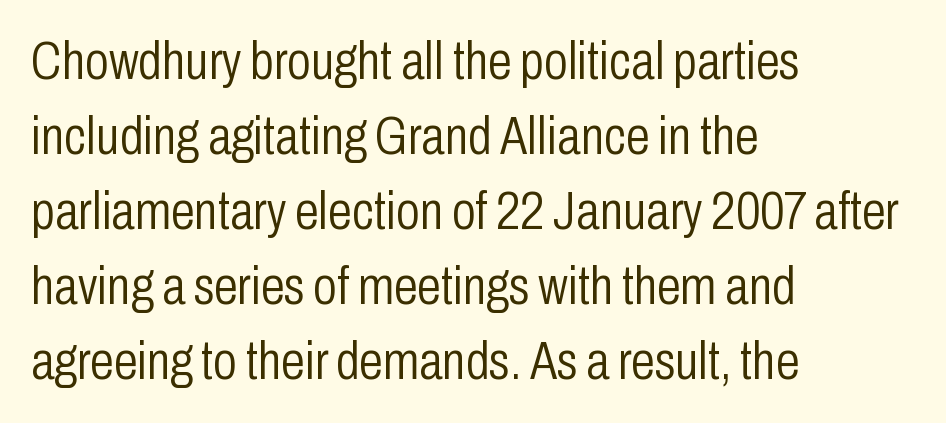
{"serif": "no", "italic": "no", "bold": "no", "weight": "light", "width": "condensed", "stroke_contrast": "low", "x_height": "medium", "monospaced": "no", "underline": "no", "align": "left", "line_spacing": "normal", "line_spacing_ratio": 1.39, "letter_spacing": "normal", "letter_spacing_em": 0.0, "glyph_px": 54}
